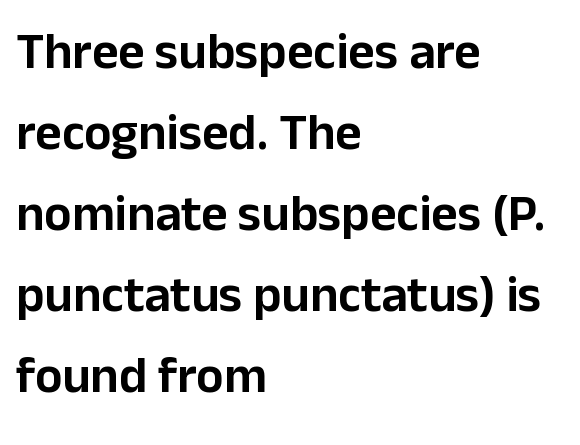
{"serif": "no", "italic": "no", "width": "normal", "stroke_contrast": "low", "x_height": "medium", "monospaced": "no", "underline": "no", "align": "left", "line_spacing": "normal", "line_spacing_ratio": 1.59, "letter_spacing": "normal", "letter_spacing_em": 0.0, "glyph_px": 51}
